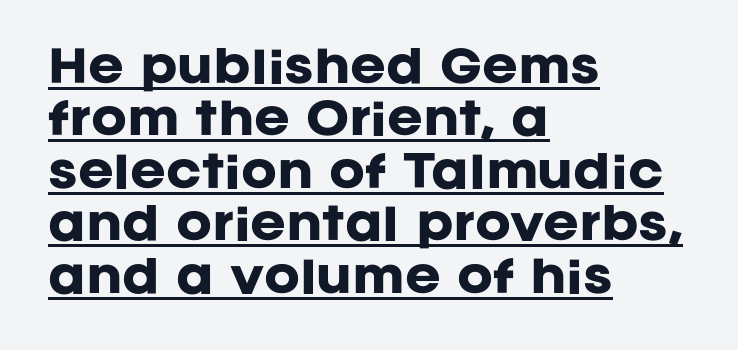
Q: Is the text bold? A: Yes.
Q: Is the text italic (slanted)? A: No, it is upright.
Q: Is the typeface a serif or a sans-serif typeface? A: Sans-serif.
Q: Is the text underlined? A: Yes.
Q: How is the paragraph aligned? A: Left-aligned.
Q: Is the spacing between letters normal or unusually wide? A: Normal.
Q: Width (condensed, normal, or wide)? A: Normal.
Q: Stroke contrast? A: Low.
Q: x-height? A: Large.
Q: Monospaced? A: No.
